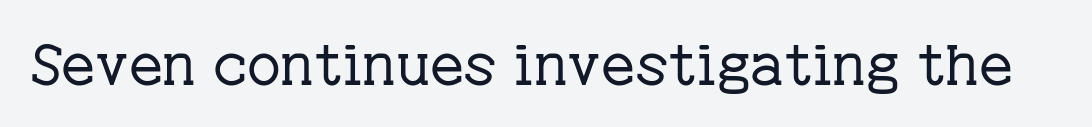
{"serif": "yes", "italic": "no", "bold": "no", "weight": "regular", "width": "normal", "stroke_contrast": "low", "x_height": "medium", "monospaced": "no", "underline": "no", "letter_spacing": "normal", "letter_spacing_em": 0.0, "glyph_px": 58}
